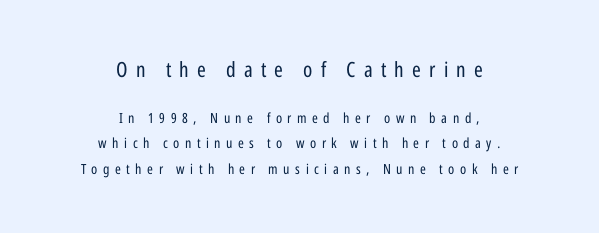
The image shows 21 px text type, upright; set centered, line spacing 1.79x, unusually wide letter spacing (+0.39 em), not underlined; the first (top) block is 1.5x larger.
